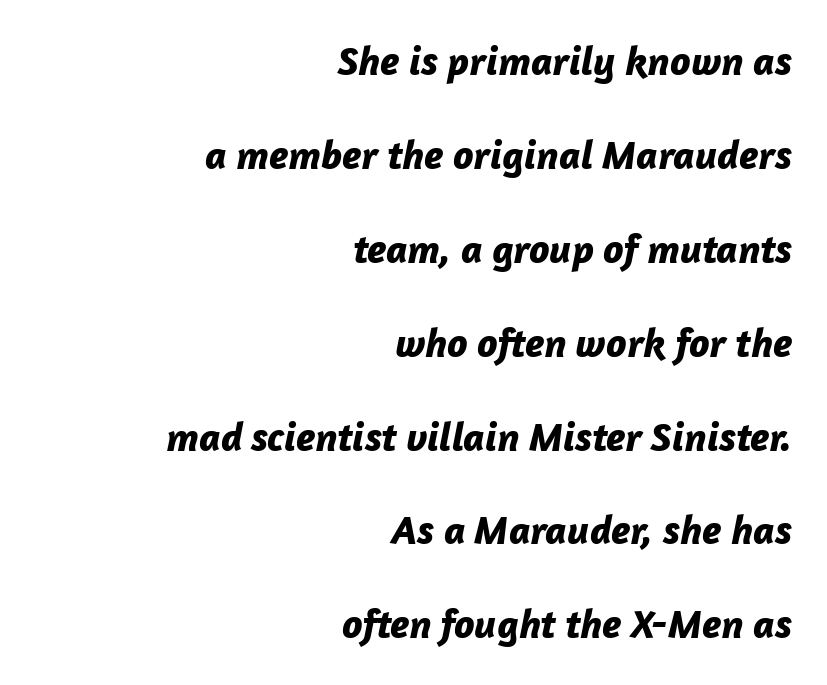
Q: Is the text bold? A: Yes.
Q: Is the text italic (slanted)? A: Yes, it leans right by about 12 degrees.
Q: Is the text underlined? A: No.
Q: How is the paragraph aligned? A: Right-aligned.
Q: Is the spacing between letters normal or unusually wide? A: Normal.
Q: Is the spacing between lines tight, normal or loose? A: Loose.
Q: Width (condensed, normal, or wide)? A: Normal.
Q: Stroke contrast? A: Low.
Q: x-height? A: Medium.
Q: Monospaced? A: No.
